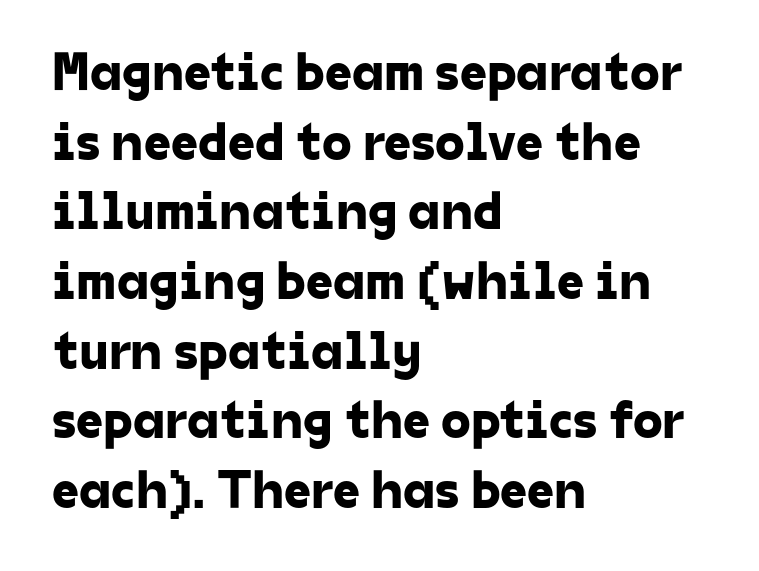
Q: Is the typeface a serif or a sans-serif typeface? A: Sans-serif.
Q: Is the text underlined? A: No.
Q: How is the paragraph aligned? A: Left-aligned.
Q: Is the spacing between letters normal or unusually wide? A: Normal.
Q: Is the spacing between lines tight, normal or loose? A: Normal.
Q: Width (condensed, normal, or wide)? A: Normal.
Q: Stroke contrast? A: Low.
Q: x-height? A: Medium.
Q: Monospaced? A: No.
